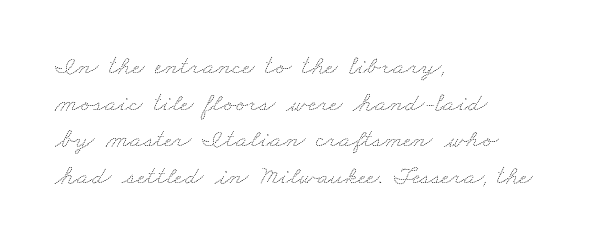
{"bold": "no", "underline": "no", "align": "left", "line_spacing": "normal", "line_spacing_ratio": 1.36, "letter_spacing": "normal", "letter_spacing_em": 0.0, "glyph_px": 27}
